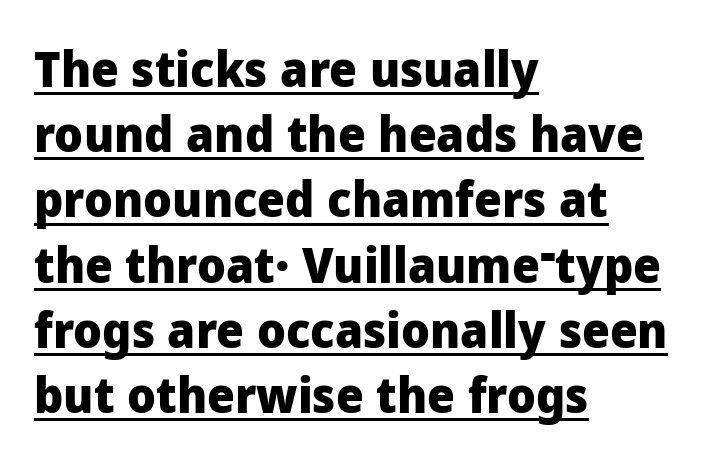
{"serif": "no", "italic": "no", "bold": "yes", "weight": "heavy", "width": "normal", "stroke_contrast": "low", "x_height": "medium", "monospaced": "no", "underline": "yes", "align": "left", "line_spacing": "normal", "line_spacing_ratio": 1.33, "letter_spacing": "normal", "letter_spacing_em": 0.0, "glyph_px": 49}
